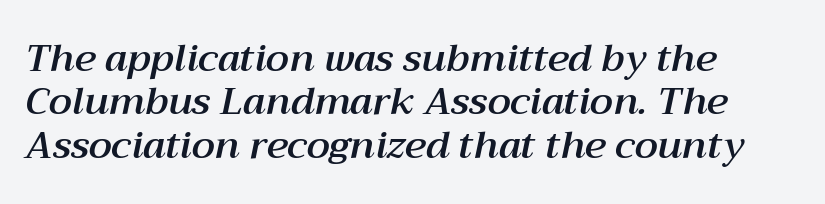
{"italic": "yes", "lean": "right", "slant_degrees": 12, "width": "normal", "stroke_contrast": "medium", "x_height": "medium", "monospaced": "no", "underline": "no", "align": "left", "line_spacing": "tight", "line_spacing_ratio": 1.14, "letter_spacing": "normal", "letter_spacing_em": 0.0, "glyph_px": 38}
